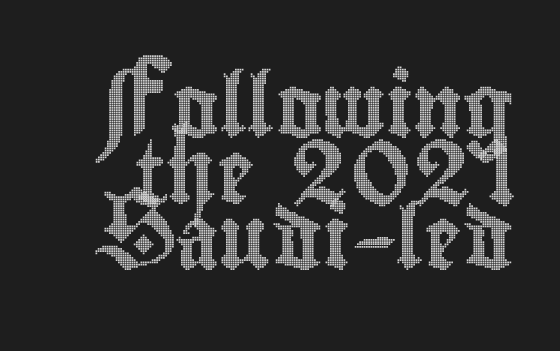
{"italic": "no", "width": "condensed", "x_height": "small", "monospaced": "no", "underline": "no", "line_spacing": "tight", "line_spacing_ratio": 1.05, "letter_spacing": "normal", "letter_spacing_em": 0.0, "glyph_px": 63}
